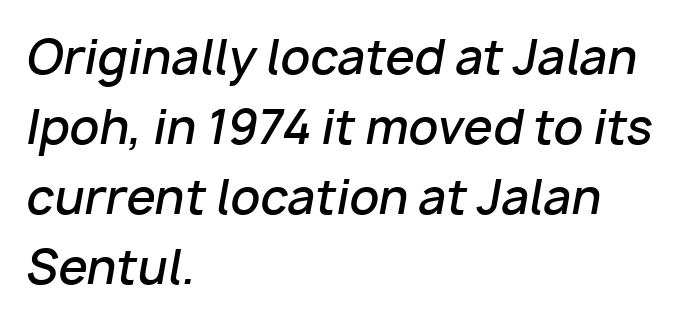
The image shows 47 px semibold type, italic (leaning right); set left-aligned, normal line spacing (1.49x), normal letter spacing, not underlined; low stroke contrast and a medium x-height.
